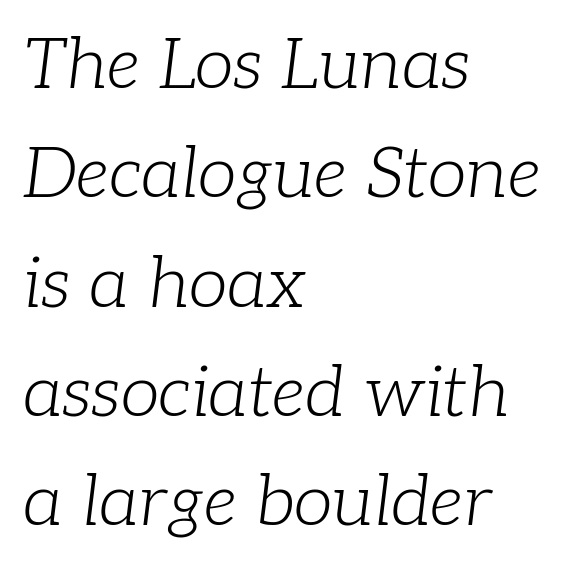
The horizontal fit of the characters is conventional and even. Check the space under the baseline: it is left empty. If you measured baseline to baseline, you'd find a middling distance. Left-aligned paragraph, ragged on the right. The face used here is proportionally spaced, like ordinary book or web type. Designer's note — italics engaged.
